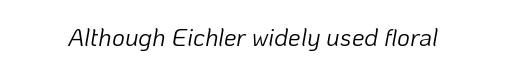
The weight would be labelled regular, book, light, or lighter still. Rendered with sloped, italic letterforms. Any mark beneath the type? The region is blank. A typesetter would call this zero additional tracking.
